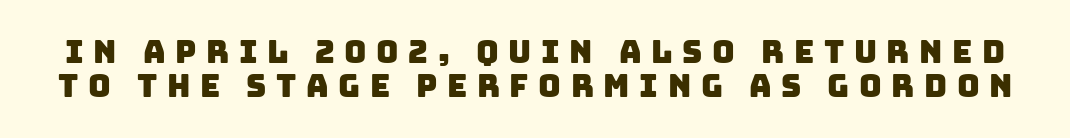
{"serif": "no", "width": "normal", "stroke_contrast": "low", "x_height": "large", "monospaced": "no", "underline": "no", "line_spacing": "tight", "line_spacing_ratio": 1.09, "letter_spacing": "wide", "letter_spacing_em": 0.31, "glyph_px": 31}
